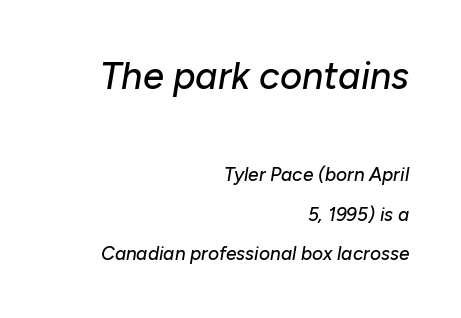
The image shows 38 px text type, italic (leaning right); set right-aligned, loose line spacing (2.09x), normal letter spacing, not underlined; the first (top) block is 2.0x larger; low stroke contrast and a medium x-height.
